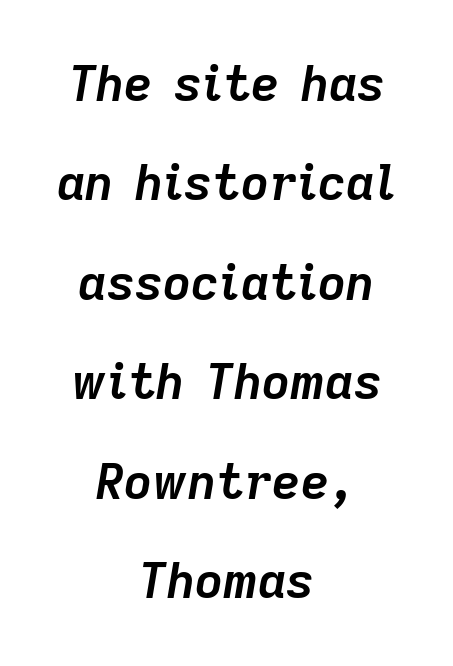
This rendering leaves character spacing at its baseline value. A great deal of white space separates one row of letters from the next. This sample is center-justified, so both line endings float freely. The letters are slanted; this is an italic face. Unmarked baselines from the first word to the last.
